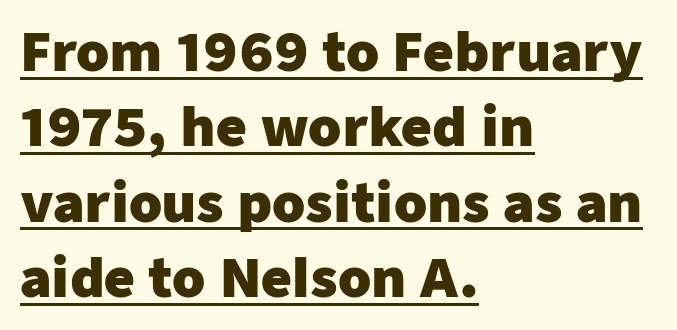
{"serif": "no", "italic": "no", "bold": "yes", "weight": "heavy", "width": "normal", "stroke_contrast": "low", "x_height": "medium", "monospaced": "no", "underline": "yes", "align": "left", "line_spacing": "normal", "line_spacing_ratio": 1.42, "letter_spacing": "normal", "letter_spacing_em": 0.0, "glyph_px": 53}
